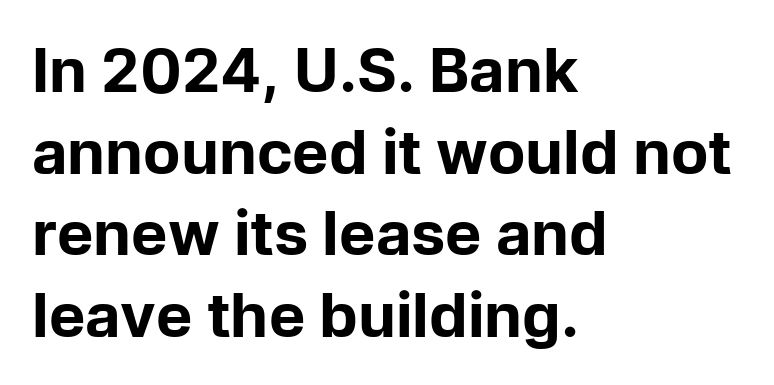
The image shows 61 px bold sans-serif type, upright; set left-aligned, normal line spacing (1.34x), normal letter spacing, not underlined; low stroke contrast and a medium x-height.
